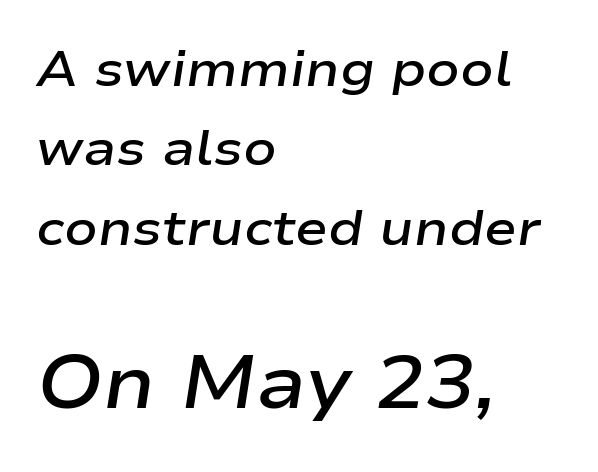
The image shows 74 px semibold, wide type, italic (leaning right); set left-aligned, normal line spacing (1.62x), normal letter spacing, not underlined; the second (bottom) block is 1.51x larger; low stroke contrast and a medium x-height.
